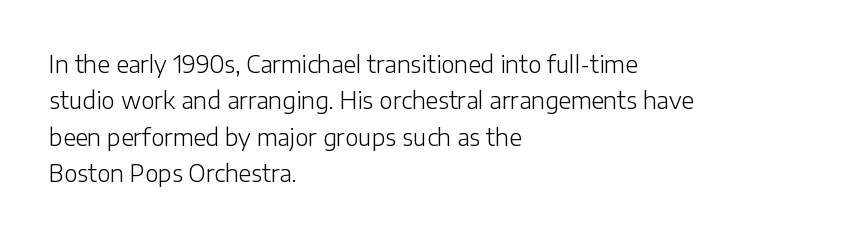
The image shows 23 px text type, upright; set left-aligned, normal line spacing (1.58x), normal letter spacing, not underlined.
